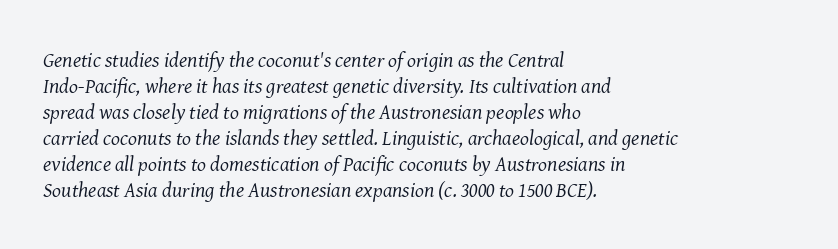
The image shows 21 px text type, italic (leaning right); set left-aligned, line spacing 1.24x, normal letter spacing, not underlined.
